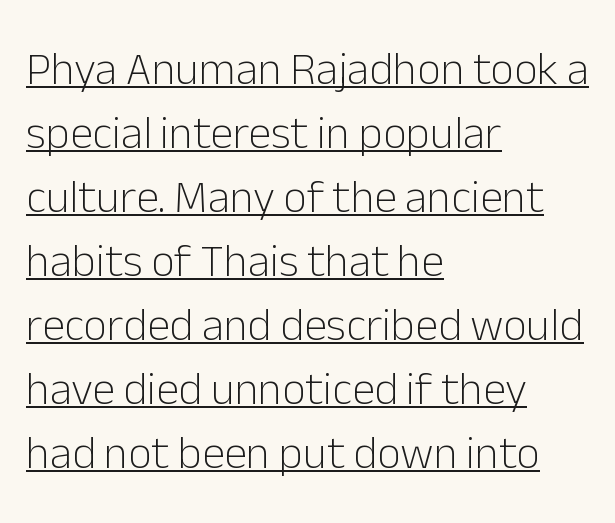
{"serif": "no", "italic": "no", "bold": "no", "weight": "light", "width": "normal", "stroke_contrast": "low", "x_height": "medium", "monospaced": "no", "underline": "yes", "align": "left", "line_spacing": "normal", "line_spacing_ratio": 1.39, "letter_spacing": "normal", "letter_spacing_em": 0.0, "glyph_px": 46}
